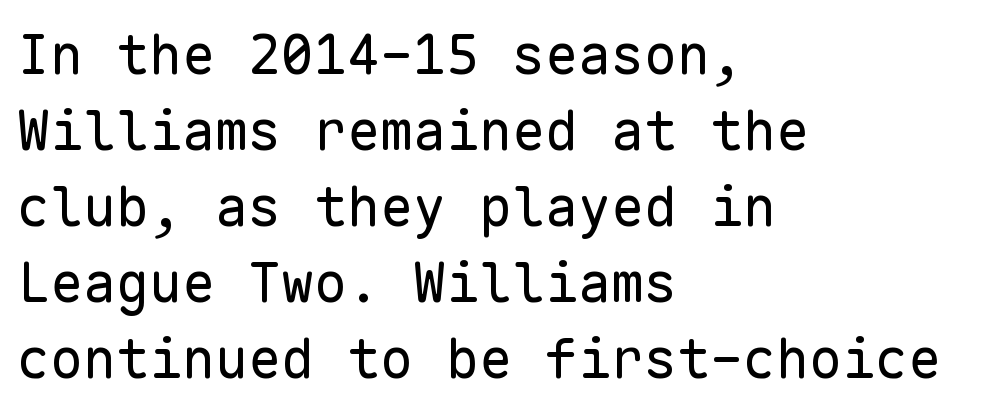
The image shows 55 px regular-weight sans-serif type, upright, monospaced; set left-aligned, normal line spacing (1.38x), normal letter spacing, not underlined; low stroke contrast and a medium x-height.
